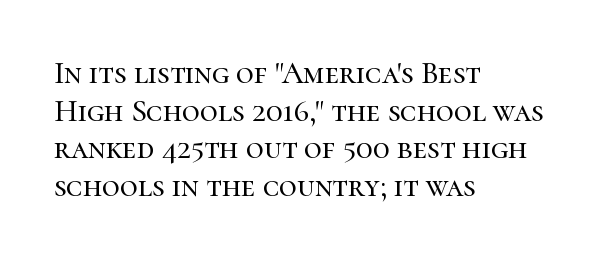
Q: Is the text italic (slanted)? A: No, it is upright.
Q: Is the typeface a serif or a sans-serif typeface? A: Serif.
Q: Is the text underlined? A: No.
Q: How is the paragraph aligned? A: Left-aligned.
Q: Is the spacing between letters normal or unusually wide? A: Normal.
Q: Width (condensed, normal, or wide)? A: Normal.
Q: Stroke contrast? A: High.
Q: x-height? A: Medium.
Q: Monospaced? A: No.
